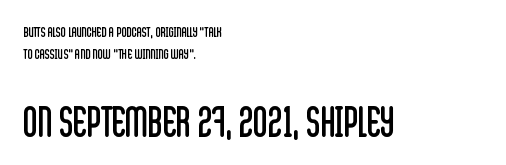
{"serif": "no", "italic": "no", "bold": "no", "weight": "regular", "width": "condensed", "stroke_contrast": "low", "x_height": "large", "monospaced": "no", "underline": "no", "align": "left", "line_spacing": "normal", "line_spacing_ratio": 1.56, "letter_spacing": "normal", "letter_spacing_em": 0.0, "larger_block": "second", "size_ratio": 2.86, "glyph_px": 40}
